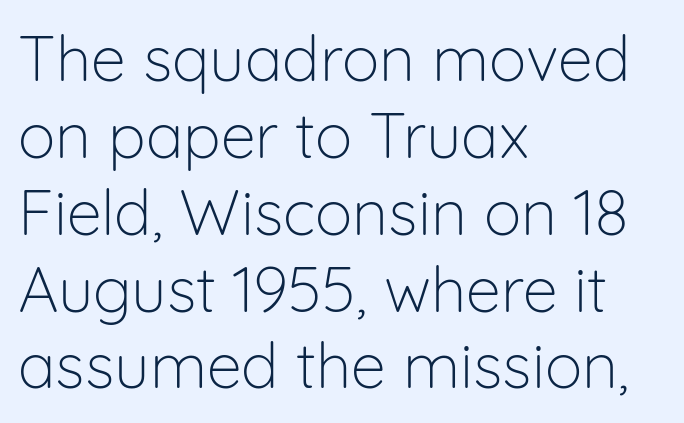
{"serif": "no", "italic": "no", "bold": "no", "weight": "light", "width": "normal", "stroke_contrast": "low", "x_height": "medium", "monospaced": "no", "underline": "no", "align": "left", "line_spacing_ratio": 1.22, "letter_spacing": "normal", "letter_spacing_em": 0.0, "glyph_px": 63}
